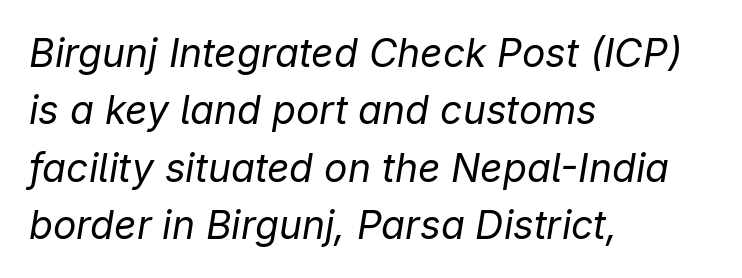
Designer's note — italics engaged. Think standard paragraph weight, or any step lighter than that. Students, note that the glyphs here touch the page at normal intervals. Proportional: the letters do not fall into vertical columns. Horizontal bands of white between lines are of average thickness. Descenders hang freely into open space.
